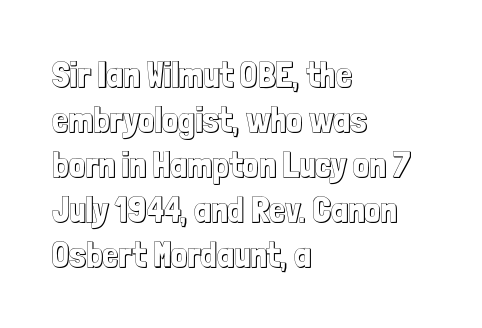
{"italic": "no", "width": "condensed", "x_height": "medium", "monospaced": "no", "underline": "no", "align": "left", "line_spacing": "normal", "line_spacing_ratio": 1.25, "letter_spacing": "normal", "letter_spacing_em": 0.0, "glyph_px": 36}
